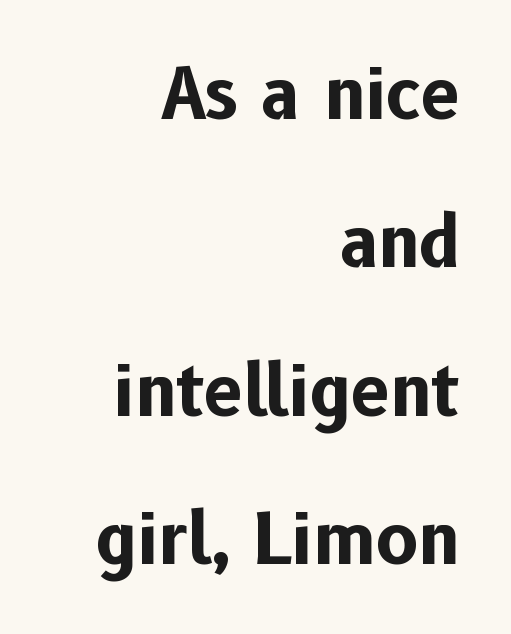
Q: Is the text bold? A: Yes.
Q: Is the text italic (slanted)? A: No, it is upright.
Q: Is the typeface a serif or a sans-serif typeface? A: Sans-serif.
Q: Is the text underlined? A: No.
Q: How is the paragraph aligned? A: Right-aligned.
Q: Is the spacing between letters normal or unusually wide? A: Normal.
Q: Is the spacing between lines tight, normal or loose? A: Loose.
Q: Width (condensed, normal, or wide)? A: Normal.
Q: Stroke contrast? A: Low.
Q: x-height? A: Medium.
Q: Monospaced? A: No.
